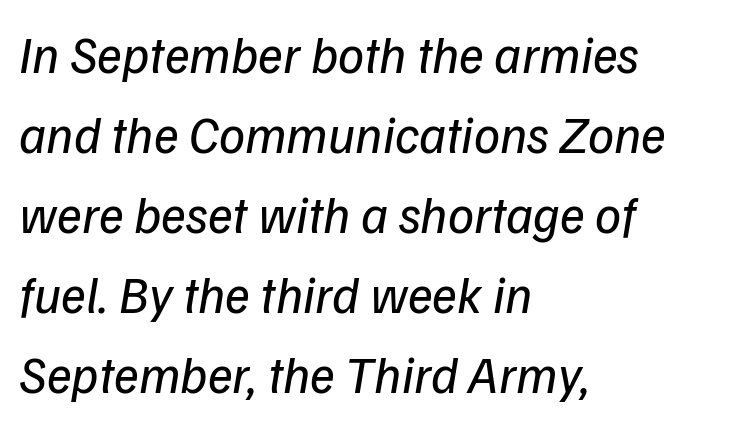
Decoration check: the copy has no underline. Interline gaps are of average width in this sample. Reading down the block, your eye returns to a fixed left position each line. Note the varied advance widths — an 'i' is clearly narrower than an 'm'.
